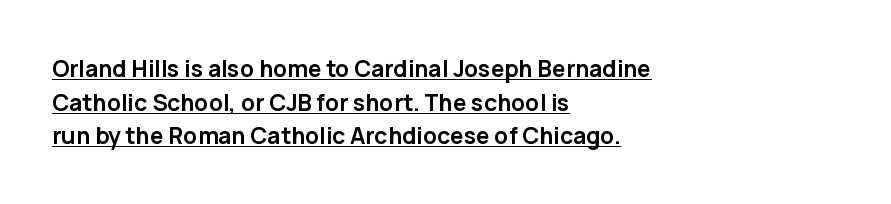
Q: Is the text bold? A: Yes.
Q: Is the text italic (slanted)? A: No, it is upright.
Q: Is the text underlined? A: Yes.
Q: How is the paragraph aligned? A: Left-aligned.
Q: Is the spacing between letters normal or unusually wide? A: Normal.
Q: Is the spacing between lines tight, normal or loose? A: Normal.
